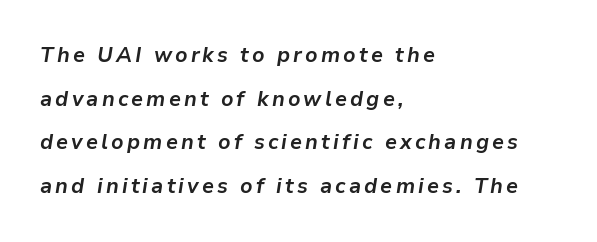
{"italic": "yes", "lean": "right", "slant_degrees": 9, "bold": "yes", "underline": "no", "align": "left", "line_spacing": "loose", "line_spacing_ratio": 2.08, "glyph_px": 21}
